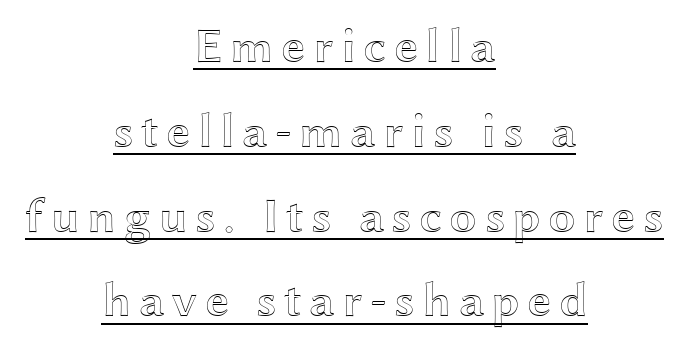
The image shows 49 px wide type, upright; set centered, line spacing 1.73x, underlined; a medium x-height.
